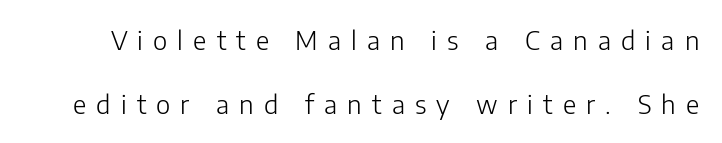
Unlike italic type, these characters show no tilt at all. The rendering inserts visible extra space after every character. Unmarked baselines from the first word to the last. If you measured baseline to baseline, you'd find a long distance.
